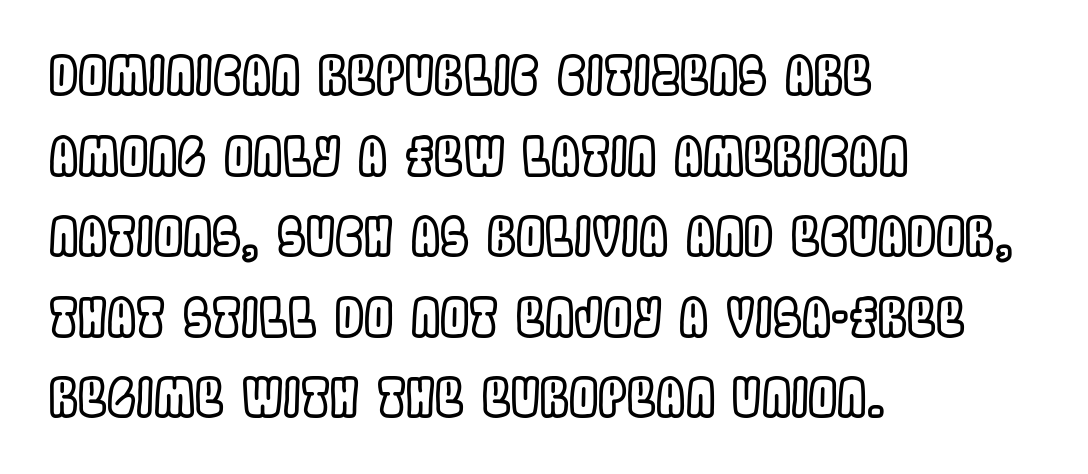
The image shows 52 px condensed type, upright; set left-aligned, normal line spacing (1.55x), normal letter spacing, not underlined; a large x-height.
